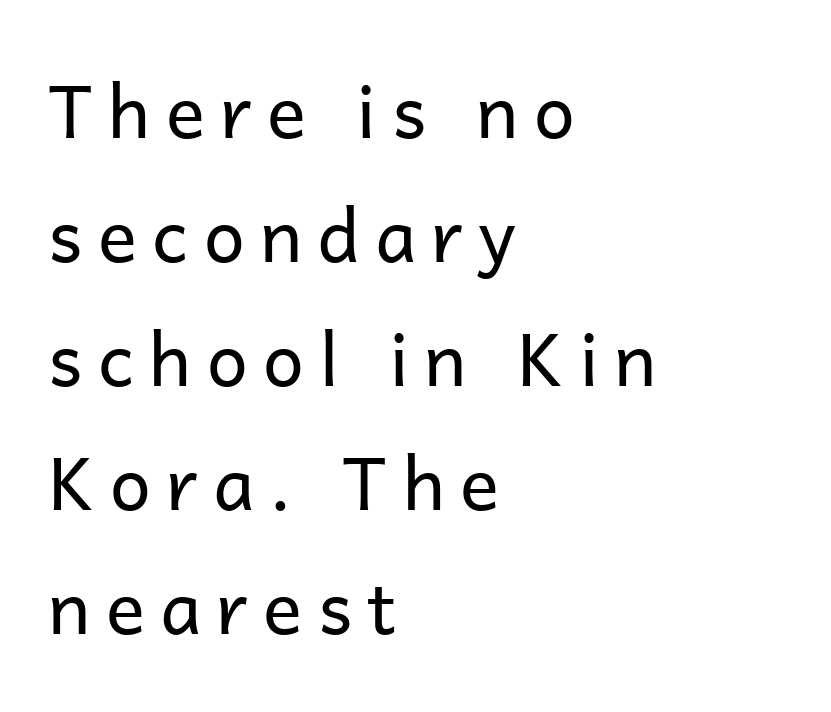
Q: Is the text bold? A: No.
Q: Is the text italic (slanted)? A: No, it is upright.
Q: Is the typeface a serif or a sans-serif typeface? A: Sans-serif.
Q: Is the text underlined? A: No.
Q: How is the paragraph aligned? A: Left-aligned.
Q: Is the spacing between letters normal or unusually wide? A: Unusually wide.
Q: Is the spacing between lines tight, normal or loose? A: Normal.
Q: Width (condensed, normal, or wide)? A: Normal.
Q: Stroke contrast? A: Low.
Q: x-height? A: Medium.
Q: Monospaced? A: No.
